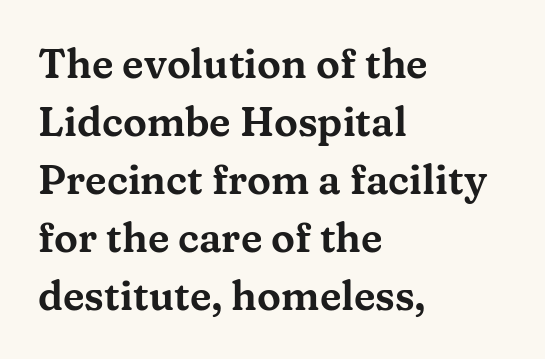
Q: Is the text italic (slanted)? A: No, it is upright.
Q: Is the typeface a serif or a sans-serif typeface? A: Serif.
Q: Is the text underlined? A: No.
Q: How is the paragraph aligned? A: Left-aligned.
Q: Is the spacing between letters normal or unusually wide? A: Normal.
Q: Is the spacing between lines tight, normal or loose? A: Normal.
Q: Width (condensed, normal, or wide)? A: Wide.
Q: Stroke contrast? A: Medium.
Q: x-height? A: Medium.
Q: Monospaced? A: No.
